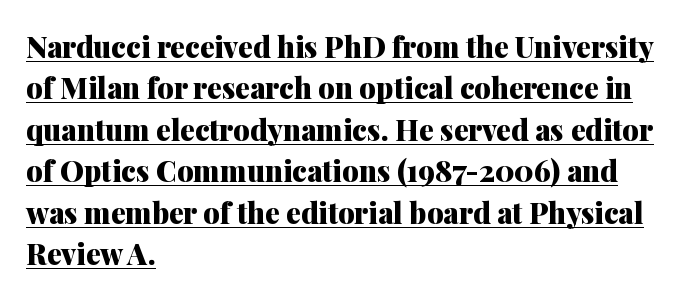
The image shows 29 px heavy serif type, upright; set left-aligned, normal line spacing (1.43x), normal letter spacing, underlined; medium stroke contrast and a medium x-height.
